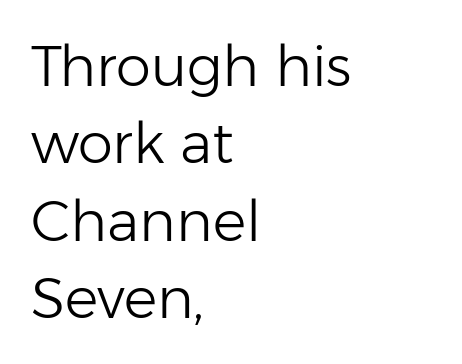
{"serif": "no", "italic": "no", "bold": "no", "weight": "light", "width": "normal", "stroke_contrast": "low", "x_height": "medium", "monospaced": "no", "underline": "no", "align": "left", "line_spacing": "normal", "line_spacing_ratio": 1.38, "letter_spacing": "normal", "letter_spacing_em": 0.0, "glyph_px": 56}
